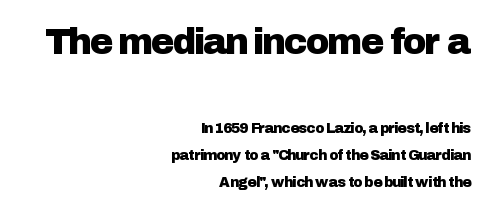
Interline gaps are noticeably wide in this sample. The glyphs are unaccompanied by any horizontal stroke below them. Are there feet on the stems? There aren't — it's a sans. The letters sit at their default tracking, neither squeezed nor spread. Casual observation: everything's shoved over to the right. Posture: upright roman.
